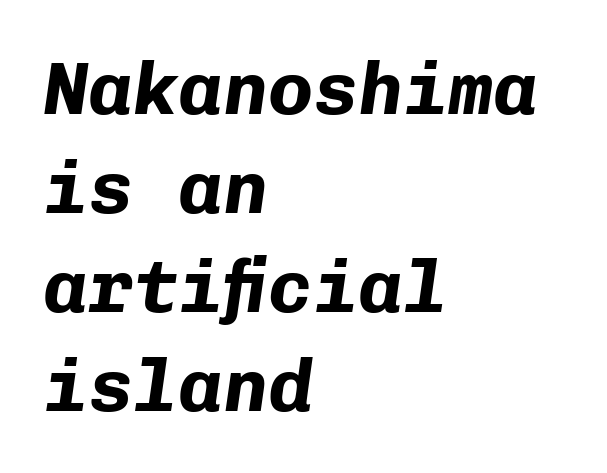
The image shows 75 px bold type, italic (leaning right), monospaced; set left-aligned, normal line spacing (1.32x), normal letter spacing, not underlined; low stroke contrast and a medium x-height.
